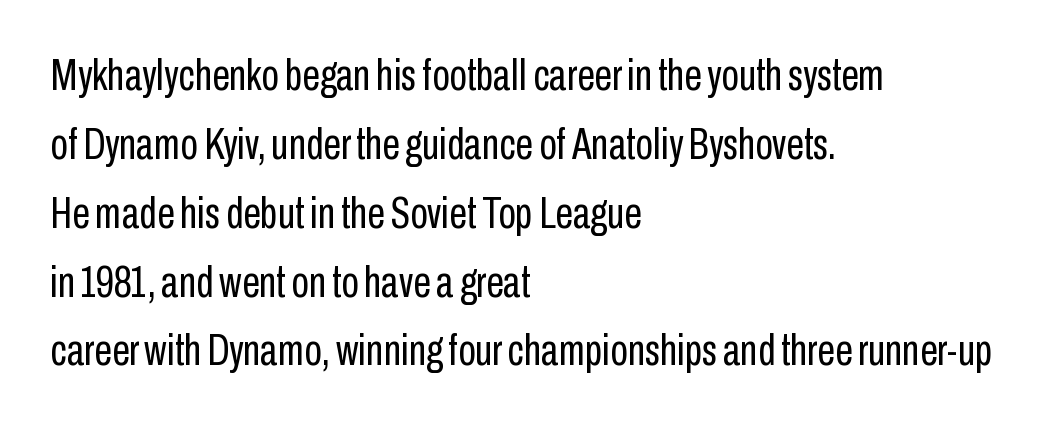
{"serif": "no", "italic": "no", "bold": "no", "weight": "regular", "width": "condensed", "stroke_contrast": "low", "x_height": "medium", "monospaced": "no", "underline": "no", "align": "left", "line_spacing": "normal", "line_spacing_ratio": 1.53, "letter_spacing": "normal", "letter_spacing_em": 0.0, "glyph_px": 45}
